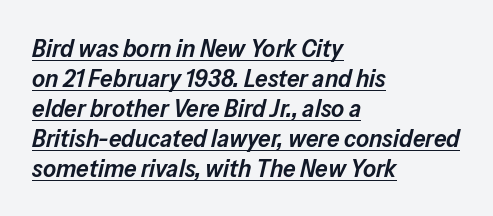
This sample is left-justified, so line endings fall wherever the words run out. A bit beefed up — I'd call it semibold rather than bold. The passage shown is underscored from start to finish. The rendering applies a slant to the glyphs. Short note: letters normally spaced.
